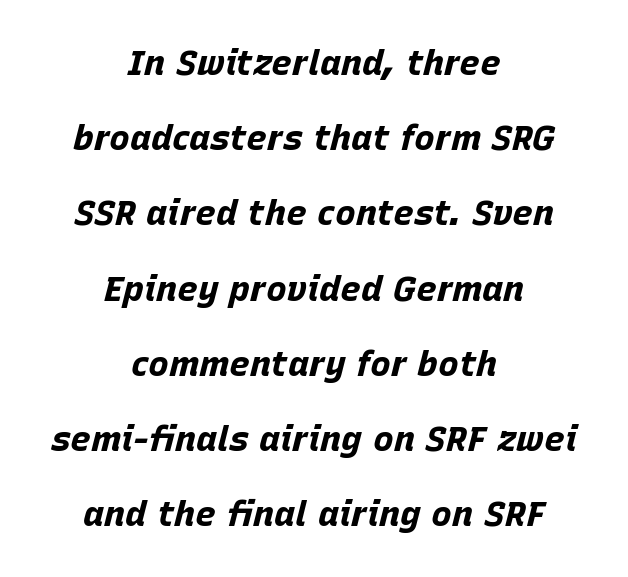
{"italic": "yes", "lean": "right", "slant_degrees": 15, "bold": "yes", "weight": "bold", "width": "normal", "stroke_contrast": "low", "x_height": "large", "monospaced": "no", "underline": "no", "align": "center", "line_spacing": "loose", "line_spacing_ratio": 2.15, "letter_spacing": "normal", "letter_spacing_em": 0.0, "glyph_px": 35}
